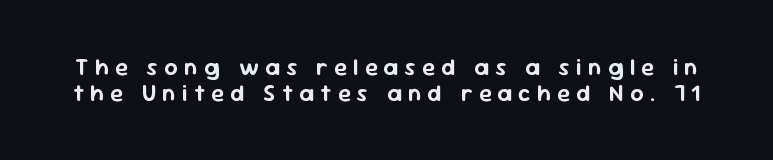
Nope, not italic — everything's standing straight. One glance says dense: line gaps are narrower than usual. Observe the wide spacing: letters keep a clear distance from each other. The foot of each line stays bare and open.
